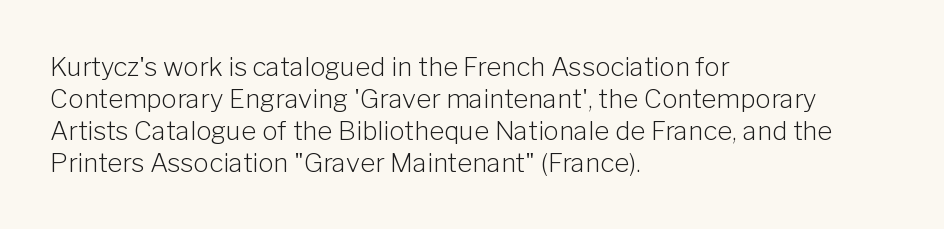
{"italic": "no", "bold": "no", "underline": "no", "align": "left", "line_spacing_ratio": 1.23, "letter_spacing": "normal", "letter_spacing_em": 0.0, "glyph_px": 26}
